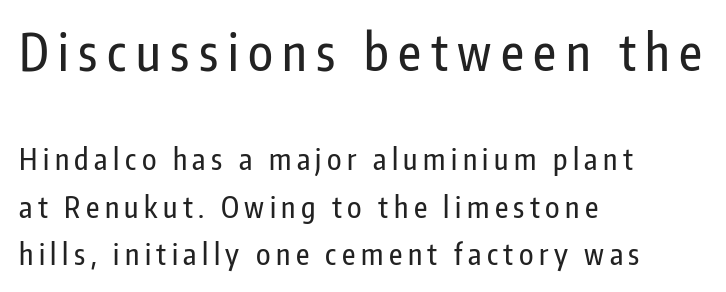
Each letter's strokes conclude bluntly, with no projecting serifs. Does the copy run flush right? No — it runs flush left. Each letter keeps its own natural width here, so spacing adapts to shape. Quick note: underline off.
